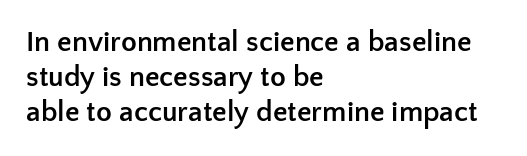
The image shows 29 px semibold sans-serif type, upright; set left-aligned, line spacing 1.21x, normal letter spacing, not underlined; low stroke contrast and a medium x-height.
